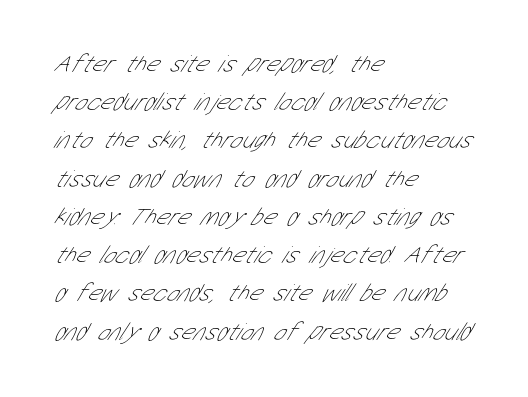
The image shows 25 px text type; set left-aligned, normal line spacing (1.53x), normal letter spacing, not underlined.
